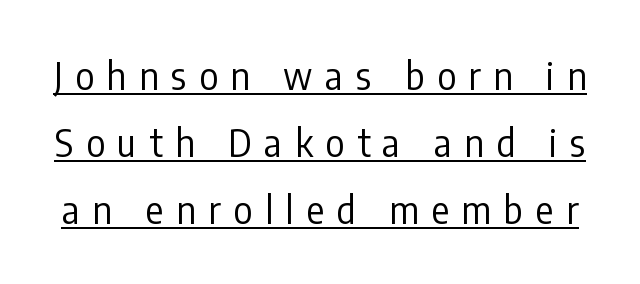
{"serif": "no", "italic": "no", "bold": "no", "weight": "regular", "width": "condensed", "stroke_contrast": "low", "x_height": "medium", "monospaced": "no", "underline": "yes", "line_spacing_ratio": 1.81, "letter_spacing": "wide", "letter_spacing_em": 0.34, "glyph_px": 37}
